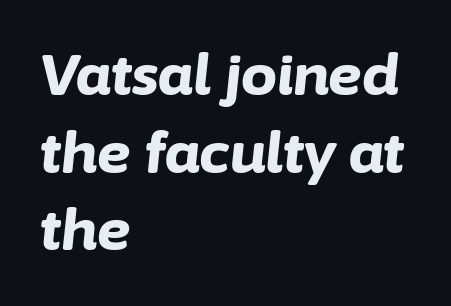
Line beginnings align vertically; line endings do not. What stands out about the letter spacing? Nothing — it is the standard amount. In terms of leading, this rendering sits right in the middle. Compared with ordinary roman type, these characters are visibly tilted.
